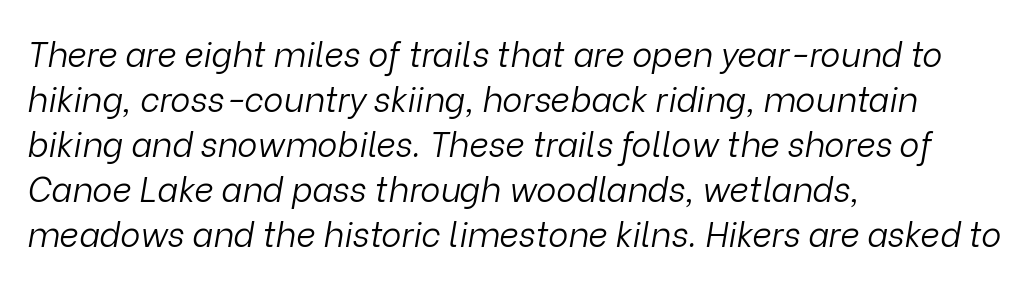
Q: Is the text bold? A: No.
Q: Is the text italic (slanted)? A: Yes, it leans right by about 9 degrees.
Q: Is the text underlined? A: No.
Q: How is the paragraph aligned? A: Left-aligned.
Q: Is the spacing between letters normal or unusually wide? A: Normal.
Q: Is the spacing between lines tight, normal or loose? A: Normal.
Q: Width (condensed, normal, or wide)? A: Normal.
Q: Stroke contrast? A: Low.
Q: x-height? A: Medium.
Q: Monospaced? A: No.
